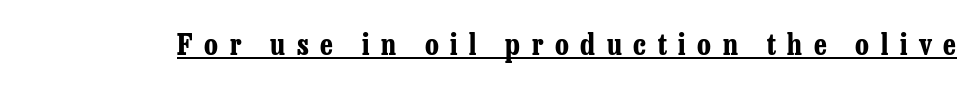
The image shows 29 px bold, condensed serif type, upright; set unusually wide letter spacing (+0.4 em), underlined; low stroke contrast and a medium x-height.
